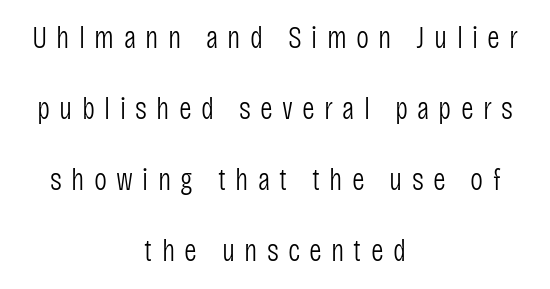
Reading down the block, each line starts at a different indent, mirrored at its end. Tracking value appears strongly positive — letters spread wide. Posture: straight, roman, zero tilt. Caption: face not bold, strokes unweighted. Note the varied advance widths — an 'i' is clearly narrower than an 'm'. To sum up the face: it is a sans, with no serifs.
